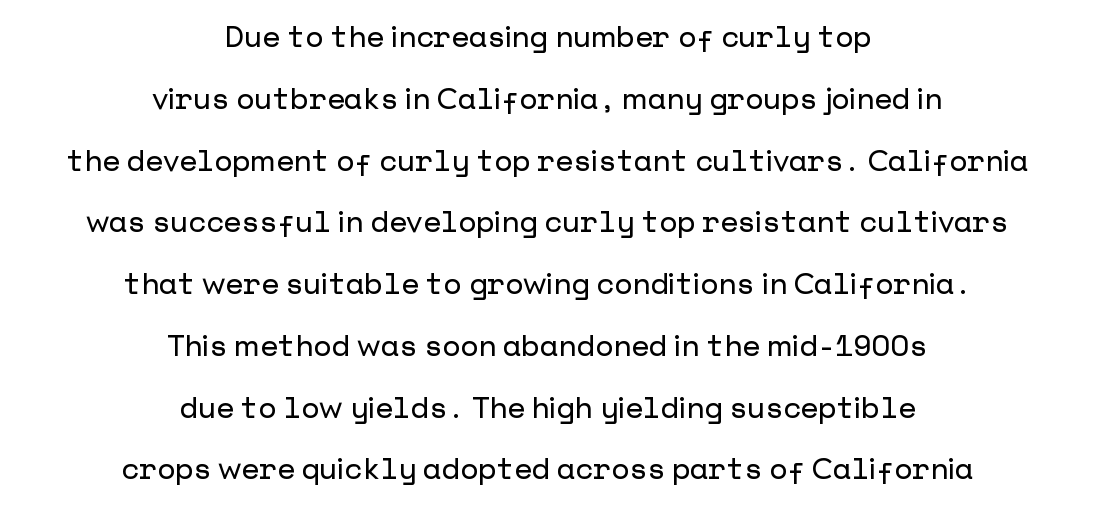
The image shows 29 px sans-serif type, upright; set centered, loose line spacing (2.13x), normal letter spacing, not underlined; low stroke contrast and a medium x-height.
